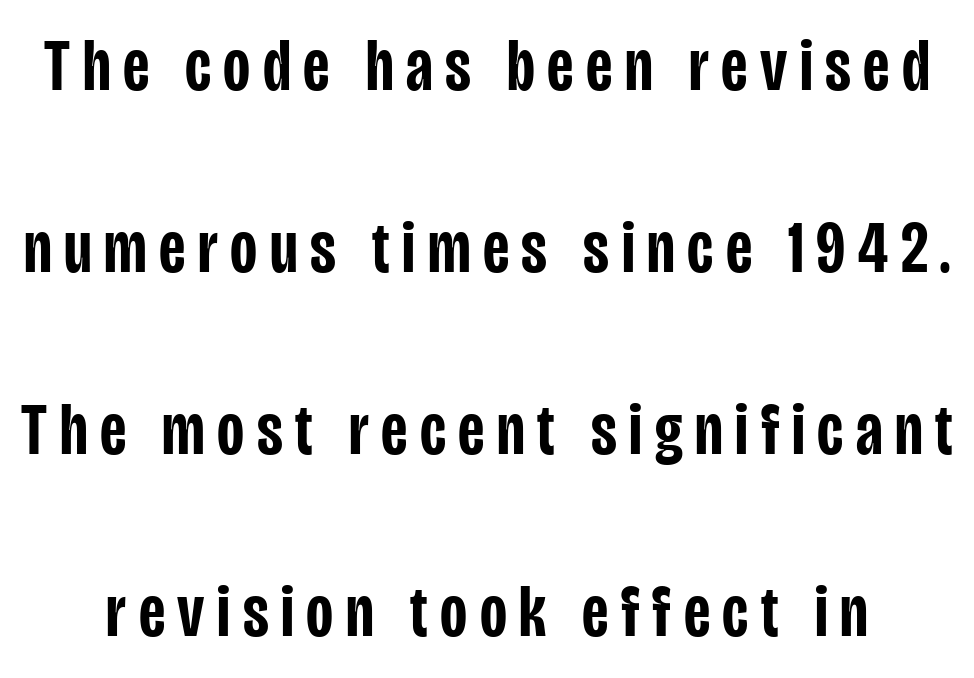
The image shows 74 px semibold, condensed sans-serif type, upright; set loose line spacing (2.46x), not underlined; low stroke contrast and a large x-height.
